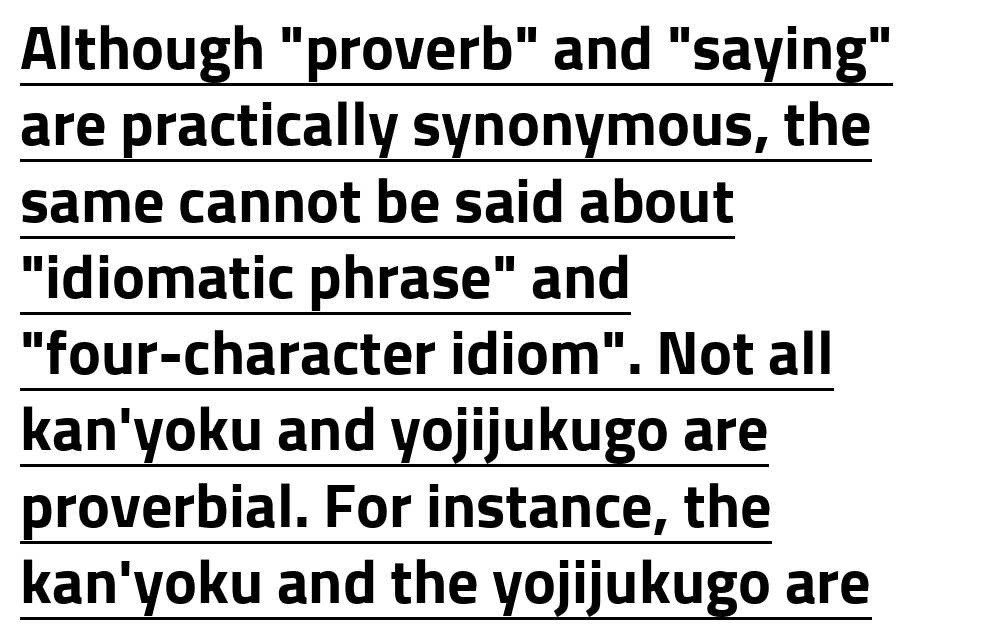
Q: Is the text bold? A: Yes.
Q: Is the text italic (slanted)? A: No, it is upright.
Q: Is the typeface a serif or a sans-serif typeface? A: Sans-serif.
Q: Is the text underlined? A: Yes.
Q: How is the paragraph aligned? A: Left-aligned.
Q: Is the spacing between letters normal or unusually wide? A: Normal.
Q: Width (condensed, normal, or wide)? A: Normal.
Q: Stroke contrast? A: Low.
Q: x-height? A: Medium.
Q: Monospaced? A: No.
